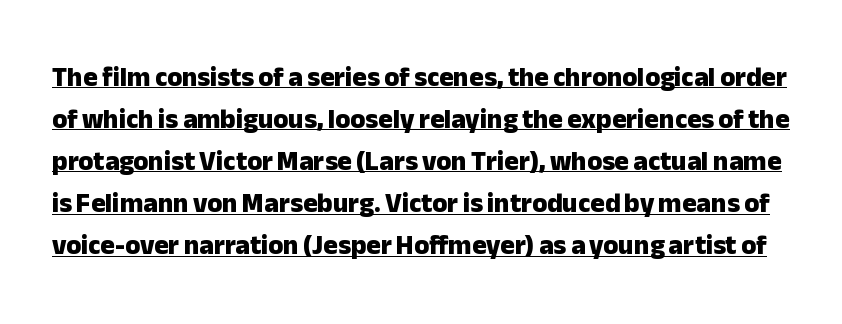
Q: Is the text bold? A: Yes.
Q: Is the text italic (slanted)? A: No, it is upright.
Q: Is the text underlined? A: Yes.
Q: Is the spacing between letters normal or unusually wide? A: Normal.
Q: Is the spacing between lines tight, normal or loose? A: Normal.
